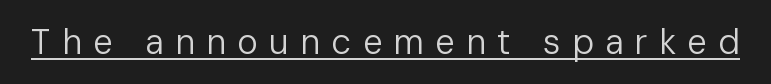
The image shows 35 px regular-weight sans-serif type, upright; set unusually wide letter spacing (+0.32 em), underlined; low stroke contrast and a medium x-height.
